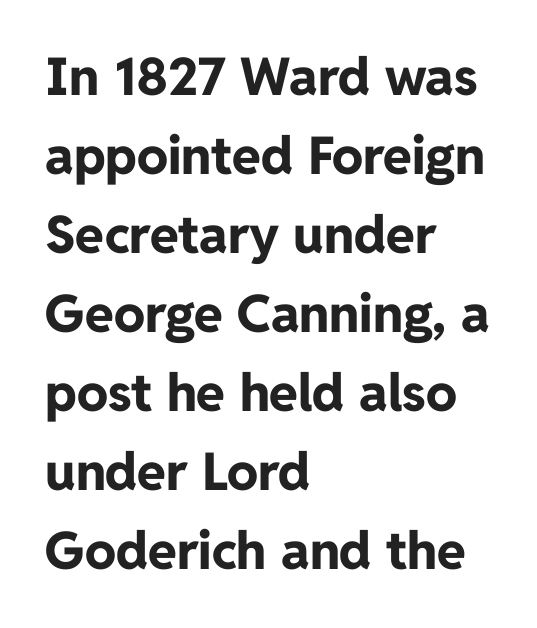
Q: Is the text bold? A: Yes.
Q: Is the text italic (slanted)? A: No, it is upright.
Q: Is the typeface a serif or a sans-serif typeface? A: Sans-serif.
Q: Is the text underlined? A: No.
Q: How is the paragraph aligned? A: Left-aligned.
Q: Is the spacing between letters normal or unusually wide? A: Normal.
Q: Is the spacing between lines tight, normal or loose? A: Normal.
Q: Width (condensed, normal, or wide)? A: Normal.
Q: Stroke contrast? A: Low.
Q: x-height? A: Medium.
Q: Monospaced? A: No.
